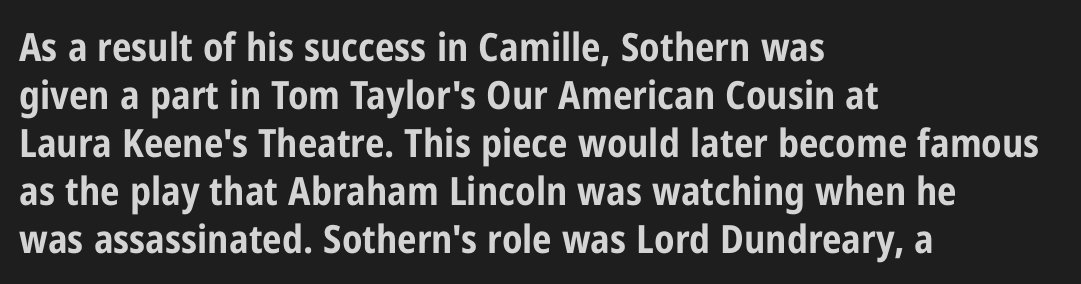
The image shows 39 px bold, condensed sans-serif type, upright; set left-aligned, line spacing 1.23x, normal letter spacing, not underlined; low stroke contrast and a medium x-height.
